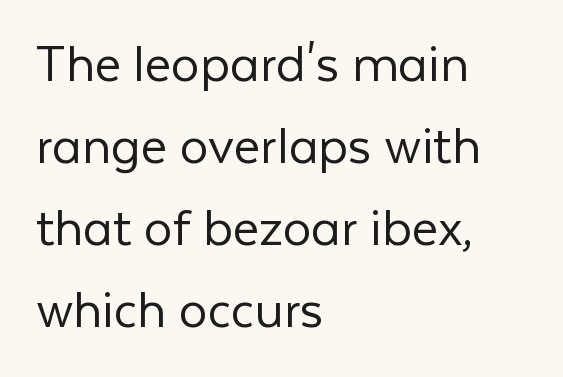
No chunkiness to these letters — they're not bold. One-word summary of the alignment: left. Do the characters align in a grid? No, the font is proportional. No extra tracking has been applied to these lines.
